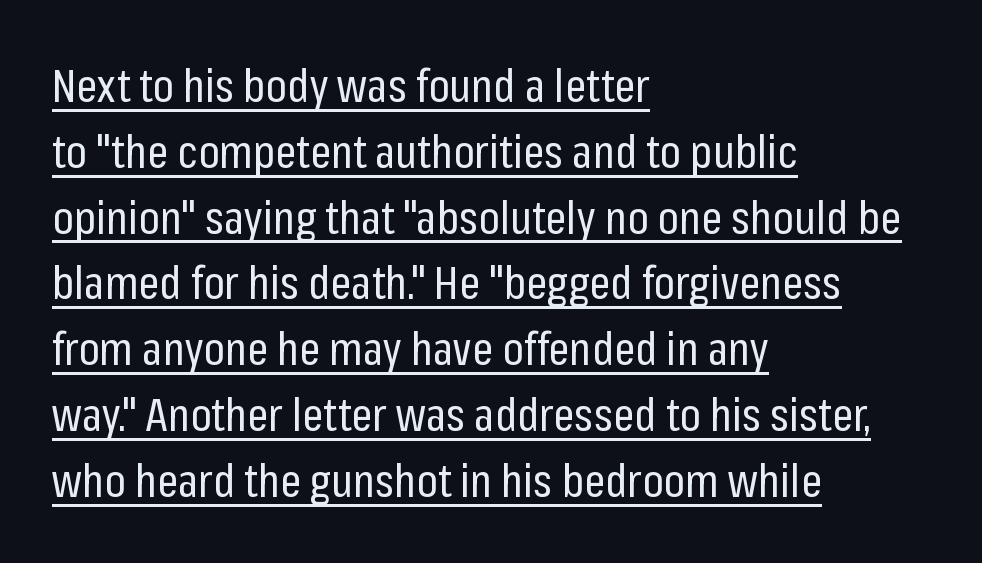
The rag falls on the right side of this text block. Underlined type. What's the leading like? Ordinary, nothing unusual. Letters have the restrained weight of plain body copy at most. Is the letter spacing exaggerated? No — it looks like the ordinary default.
